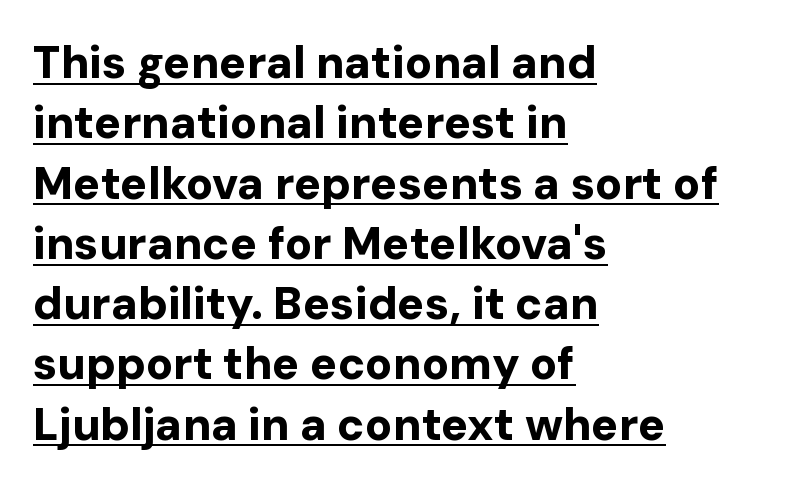
The image shows 45 px bold sans-serif type, upright; set left-aligned, normal line spacing (1.34x), normal letter spacing, underlined; low stroke contrast and a medium x-height.
